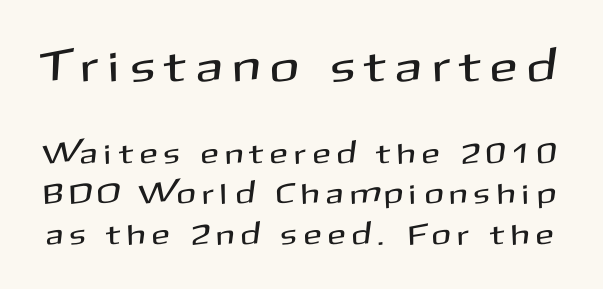
{"serif": "no", "italic": "no", "width": "normal", "stroke_contrast": "medium", "x_height": "medium", "monospaced": "no", "underline": "no", "line_spacing": "normal", "line_spacing_ratio": 1.4, "letter_spacing": "wide", "letter_spacing_em": 0.29, "larger_block": "first", "size_ratio": 1.52, "glyph_px": 44}
